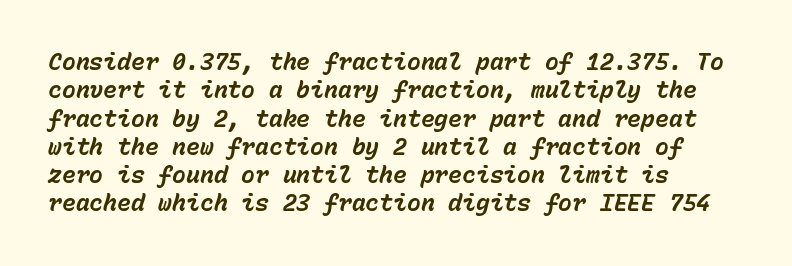
{"italic": "yes", "lean": "right", "slant_degrees": 15, "bold": "yes", "underline": "no", "align": "left", "line_spacing_ratio": 1.23, "letter_spacing": "normal", "letter_spacing_em": 0.0, "glyph_px": 23}
